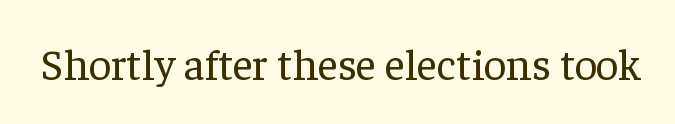
{"serif": "yes", "italic": "no", "bold": "no", "weight": "regular", "width": "normal", "stroke_contrast": "low", "x_height": "medium", "monospaced": "no", "underline": "no", "letter_spacing": "normal", "letter_spacing_em": 0.0, "glyph_px": 44}
